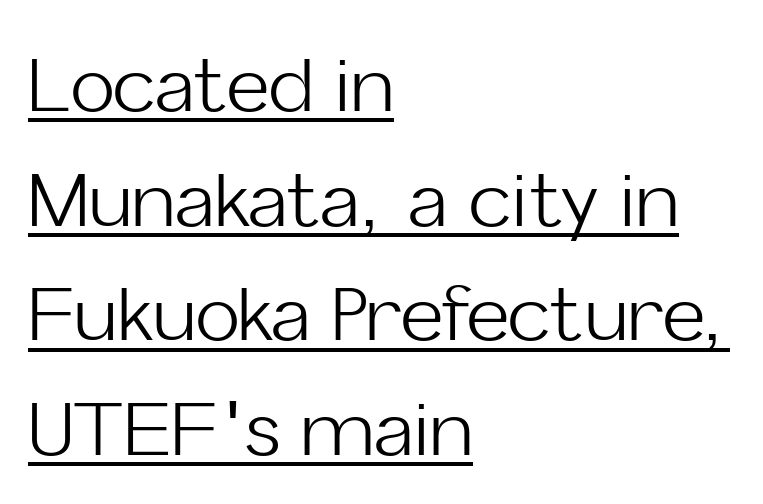
The image shows 74 px light sans-serif type, upright; set left-aligned, normal line spacing (1.55x), normal letter spacing, underlined; low stroke contrast and a medium x-height.
